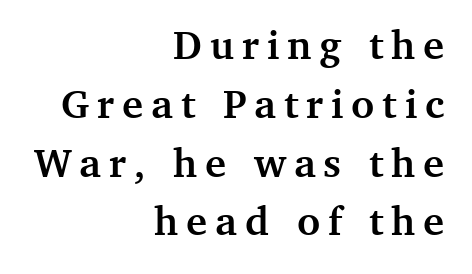
{"serif": "yes", "italic": "no", "bold": "yes", "weight": "semibold", "width": "normal", "stroke_contrast": "medium", "x_height": "medium", "monospaced": "no", "underline": "no", "align": "right", "line_spacing": "normal", "line_spacing_ratio": 1.47, "letter_spacing": "wide", "letter_spacing_em": 0.2, "glyph_px": 40}
